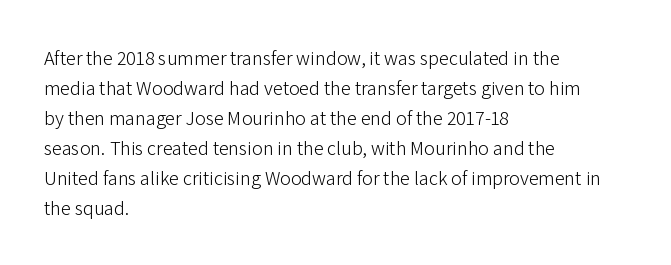
The face looks like a standard text weight, possibly lighter. A normal amount of white space separates one row of letters from the next. Line beginnings align vertically; line endings do not. The horizontal fit of the characters is conventional and even. The passage shown is not underscored anywhere.
